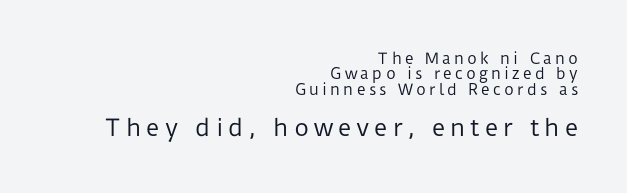
The image shows 23 px text type, upright; set right-aligned, tight line spacing (1.02x), unusually wide letter spacing (+0.21 em), not underlined; the second (bottom) block is 1.53x larger.
